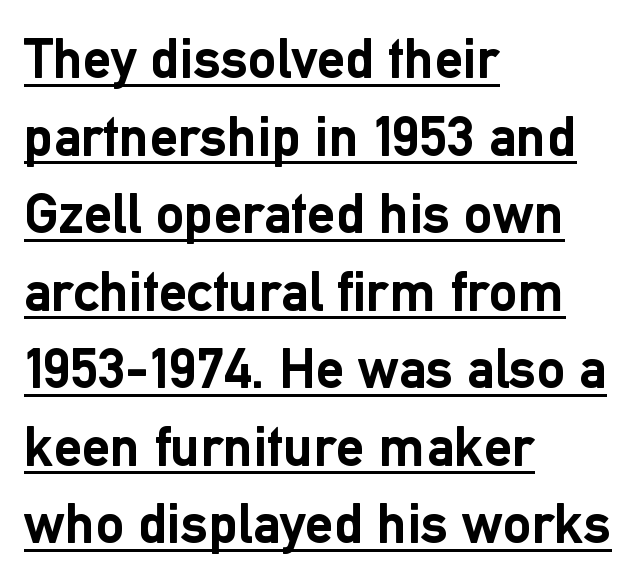
The image shows 57 px semibold sans-serif type, upright; set left-aligned, normal line spacing (1.36x), normal letter spacing, underlined; low stroke contrast and a medium x-height.
